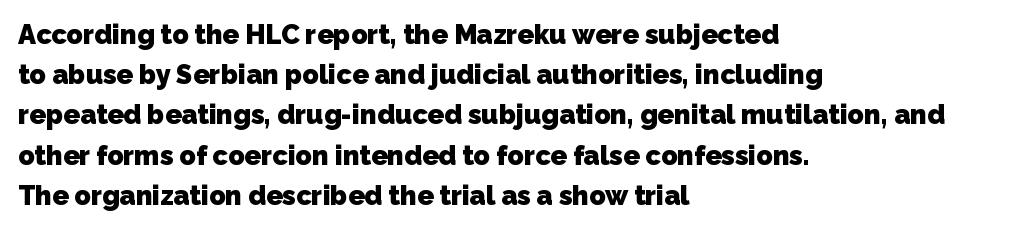
{"bold": "yes", "underline": "no", "align": "left", "line_spacing": "normal", "line_spacing_ratio": 1.49, "letter_spacing": "normal", "letter_spacing_em": 0.0, "glyph_px": 27}
